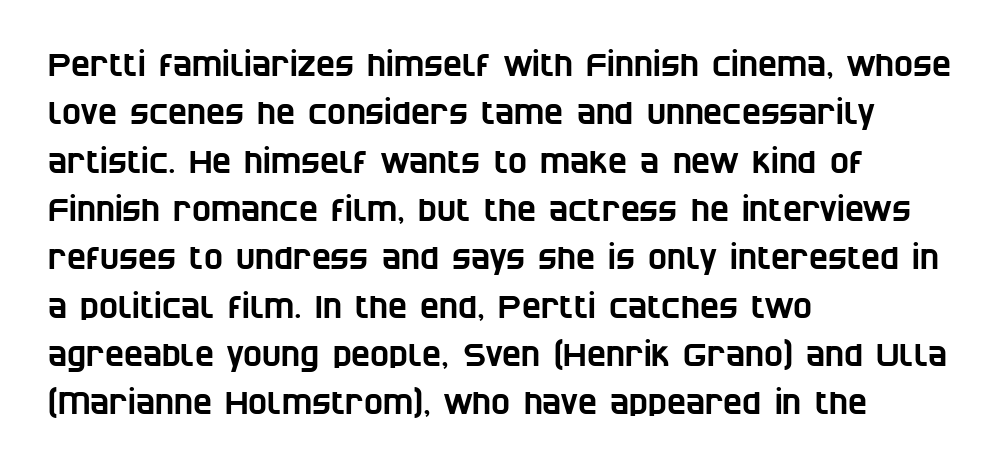
Decoration check: the copy has no underline. Inter-character spacing is left at the font's built-in metrics. Reading down the column, the eye jumps a familiar distance to each next line. This sample has the flowing, uneven cadence of proportional lettering. This rendering employs a face without finishing strokes, i.e., a sans-serif.
